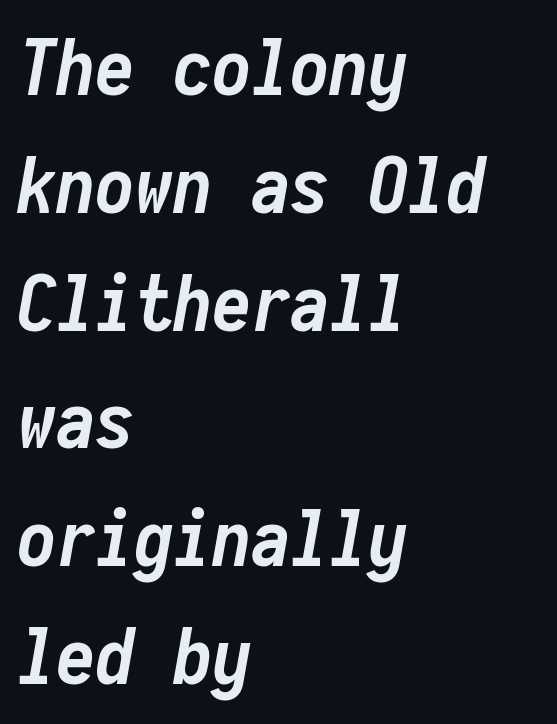
The rendering anchors every line to the left-hand side. If you measured baseline to baseline, you'd find a middling distance. Looking at the ascenders, they clearly lean. The space beneath each line is pristine and unruled.
